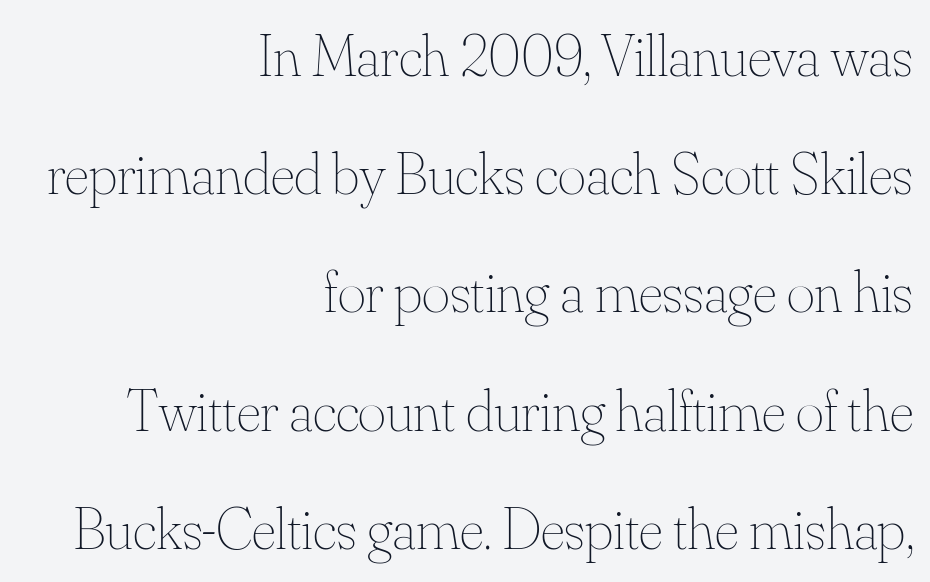
{"italic": "no", "bold": "no", "weight": "thin", "width": "normal", "stroke_contrast": "medium", "x_height": "small", "monospaced": "no", "underline": "no", "align": "right", "line_spacing": "loose", "line_spacing_ratio": 1.97, "letter_spacing": "normal", "letter_spacing_em": 0.0, "glyph_px": 60}
